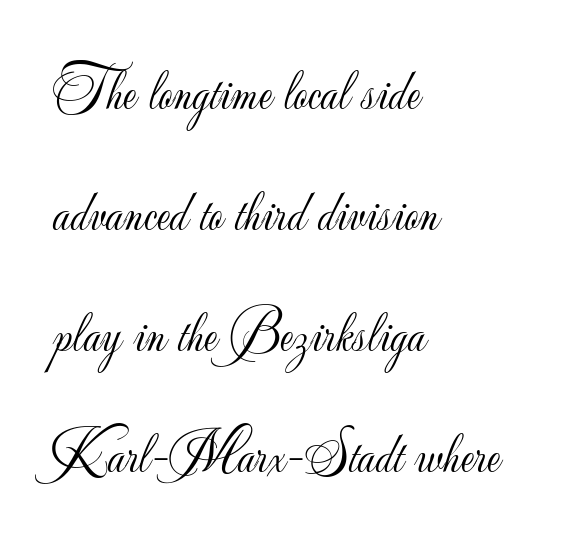
{"serif": "no", "bold": "no", "weight": "light", "width": "normal", "stroke_contrast": "low", "x_height": "small", "monospaced": "no", "underline": "no", "align": "left", "line_spacing": "loose", "line_spacing_ratio": 2.16, "letter_spacing": "normal", "letter_spacing_em": 0.0, "glyph_px": 56}
